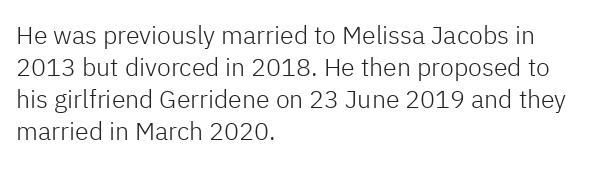
Glance below the letters and you will spot only blank space. The weight tops out at a normal text grade. Teacher's note: observe the even left margin — that is flush-left alignment. Interline gaps are of average width in this sample. In terms of posture, this sample is upright.
